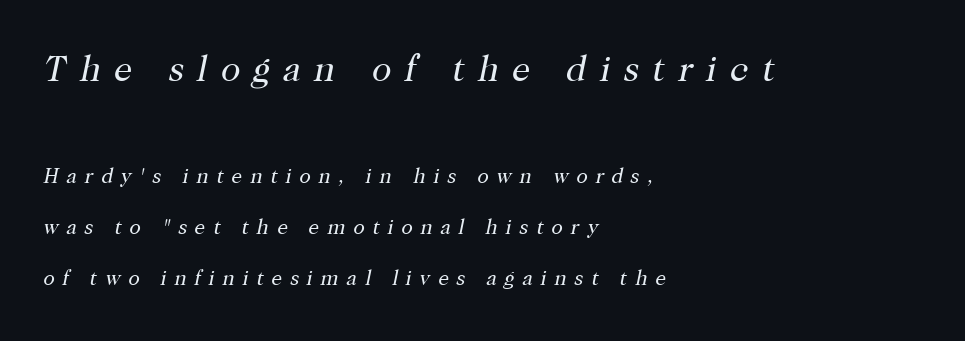
Every row of glyphs begins at an identical x-position on the left. The font family rendered here belongs to the serif group. Is the lower block the larger one? No — the upper block carries the bigger type. Substantial extra tracking has been applied to these lines. Leading: increased. Proportional: the letters do not fall into vertical columns.
